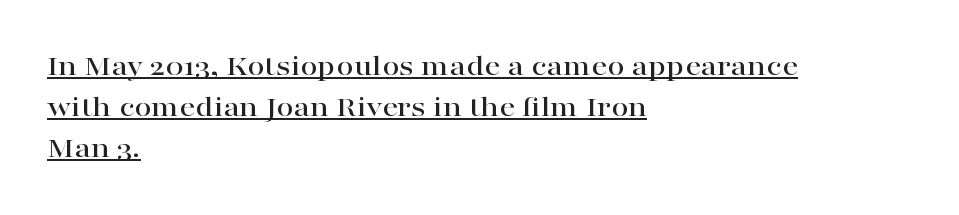
The words here are underlined. Are there feet on the stems? There are — it's a serif. The letters stand upright; this is a roman face. Notice how the passage keeps a crisp vertical edge on the left only. The tracking reads as untouched default to a designer's eye.
